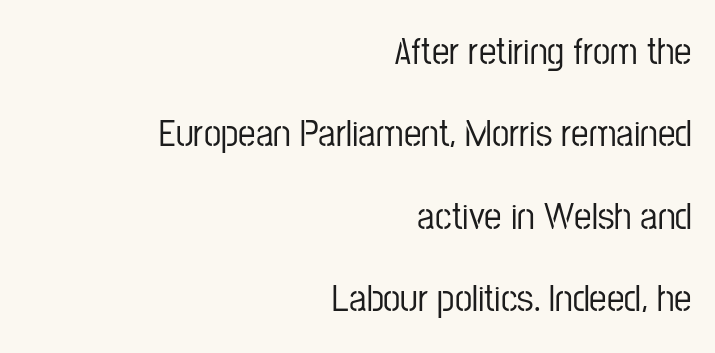
The image shows 39 px condensed sans-serif type, upright; set right-aligned, loose line spacing (2.11x), normal letter spacing, not underlined; low stroke contrast and a medium x-height.
